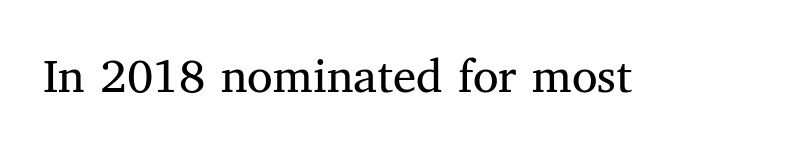
The image shows 52 px regular-weight serif type, upright; set normal letter spacing, not underlined; medium stroke contrast and a medium x-height.
